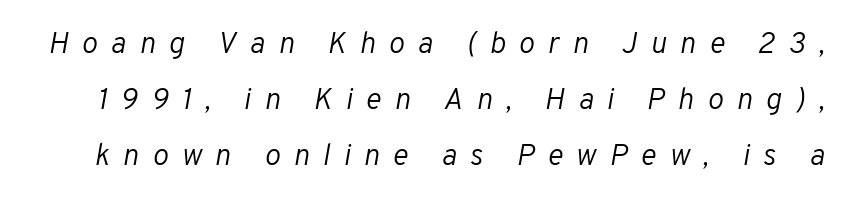
Weight: regular or lighter. Here the glyphs are tracked loosely, breaking word shapes into spaced letters. It's the slanting kind of type. The letters advance in unequal steps, a hallmark of proportional type.
